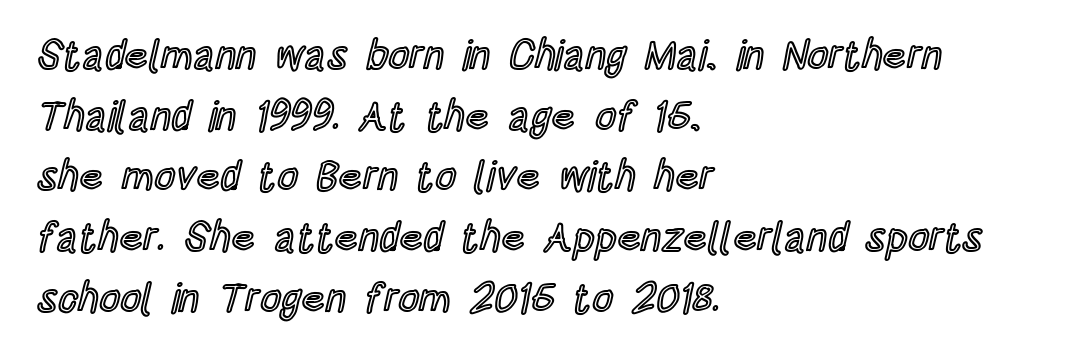
Horizontal alignment here is leftward, the default for most running prose. The gap between lines stays unmarked. Each letter keeps its own natural width here, so spacing adapts to shape. Glyph-to-glyph distance matches everyday printed text. The space between consecutive lines is moderate.
